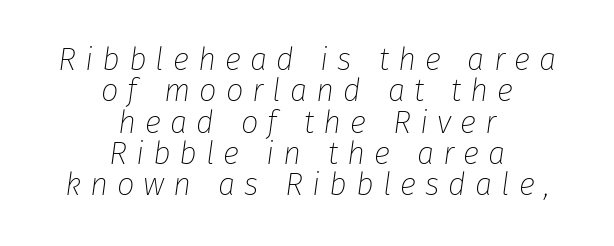
Check the space under the baseline: it is left empty. The passage shown stacks its lines with hardly any gap. The typeface has the unassuming heft of standard copy or less. Teacher's note: observe the equal gaps on both sides — that is centered alignment. Emphasis-style slanted type is in use.
